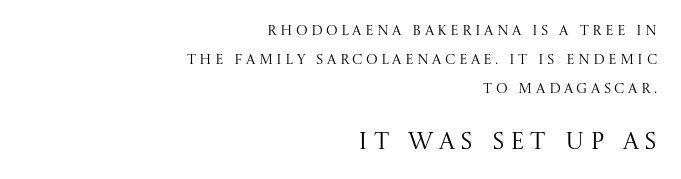
{"italic": "no", "bold": "no", "underline": "no", "align": "right", "line_spacing": "loose", "line_spacing_ratio": 2.06, "letter_spacing": "wide", "letter_spacing_em": 0.24, "larger_block": "second", "size_ratio": 1.71, "glyph_px": 24}
